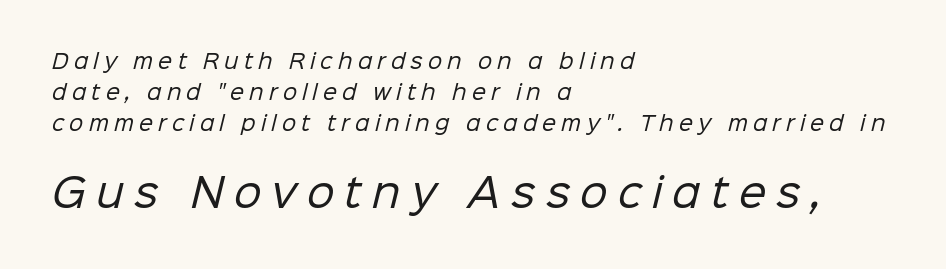
Q: Is the text bold? A: No.
Q: Is the typeface a serif or a sans-serif typeface? A: Sans-serif.
Q: Is the text underlined? A: No.
Q: How is the paragraph aligned? A: Left-aligned.
Q: Is the spacing between letters normal or unusually wide? A: Unusually wide.
Q: Is the spacing between lines tight, normal or loose? A: Normal.
Q: Which block of text is set in a larger size, the first (top) or the second (bottom)? A: The second (bottom) one.
Q: Width (condensed, normal, or wide)? A: Normal.
Q: Stroke contrast? A: Low.
Q: x-height? A: Medium.
Q: Monospaced? A: No.
